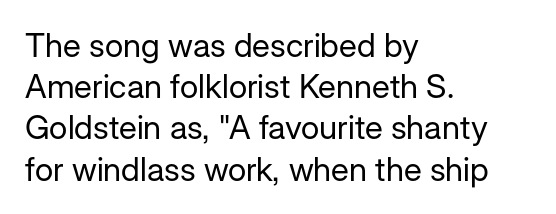
Q: Is the text bold? A: No.
Q: Is the text italic (slanted)? A: No, it is upright.
Q: Is the typeface a serif or a sans-serif typeface? A: Sans-serif.
Q: Is the text underlined? A: No.
Q: How is the paragraph aligned? A: Left-aligned.
Q: Is the spacing between letters normal or unusually wide? A: Normal.
Q: Is the spacing between lines tight, normal or loose? A: Normal.
Q: Width (condensed, normal, or wide)? A: Normal.
Q: Stroke contrast? A: Low.
Q: x-height? A: Medium.
Q: Monospaced? A: No.
